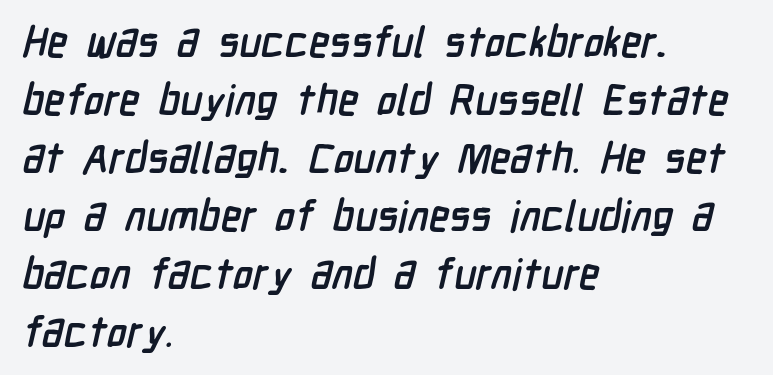
{"serif": "no", "bold": "yes", "weight": "semibold", "width": "condensed", "stroke_contrast": "low", "x_height": "medium", "monospaced": "no", "underline": "no", "align": "left", "line_spacing": "normal", "line_spacing_ratio": 1.38, "letter_spacing": "normal", "letter_spacing_em": 0.0, "glyph_px": 42}
